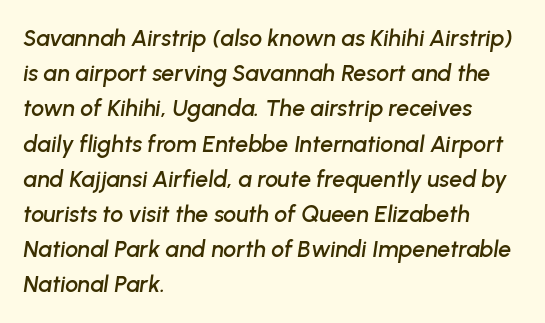
The strip under each line holds only bare page. What stands out about the letter spacing? Nothing — it is the standard amount. The space between consecutive lines is moderate. The axis of the letterforms is tilted away from vertical.
